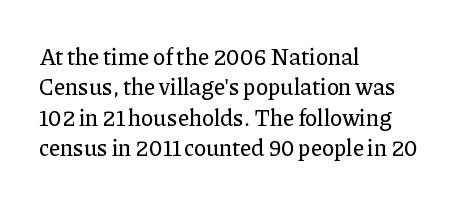
{"italic": "no", "underline": "no", "align": "left", "line_spacing": "normal", "line_spacing_ratio": 1.32, "letter_spacing": "normal", "letter_spacing_em": 0.0, "glyph_px": 23}
